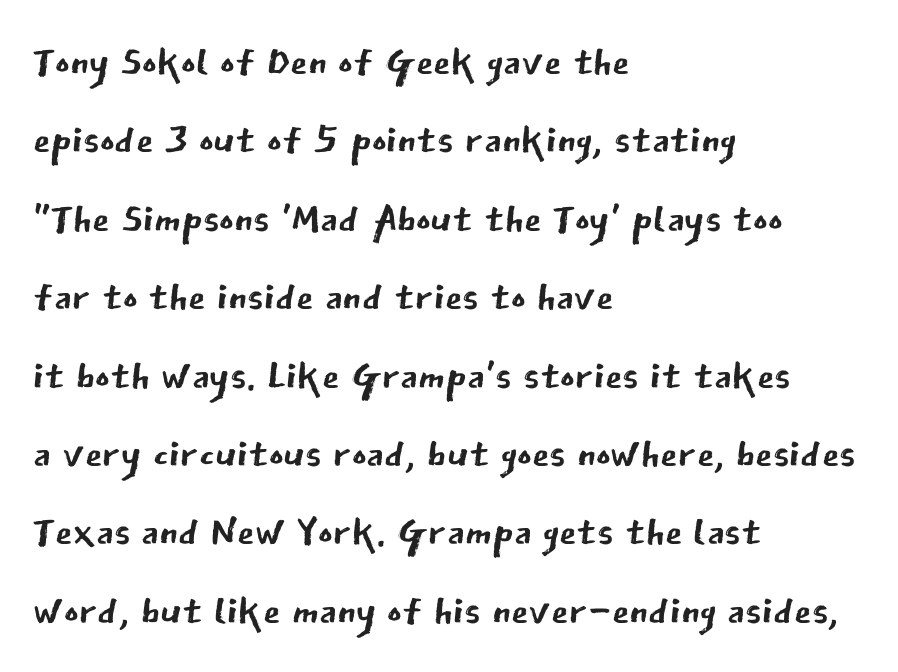
The image shows 56 px regular-weight sans-serif type, upright; set left-aligned, normal line spacing (1.4x), normal letter spacing, not underlined; low stroke contrast and a medium x-height.
